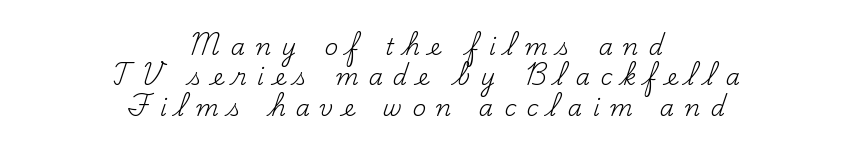
The image shows 23 px text type; set centered, normal line spacing (1.32x), unusually wide letter spacing (+0.45 em), not underlined.
